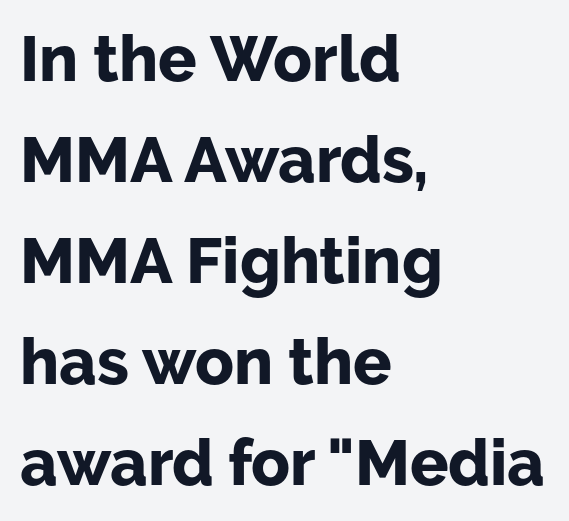
The strokes are fattened all the way to bold. Unmarked baselines from the first word to the last. A sans-serif font was chosen for this passage. Look at the tracking — it's just the regular setting, nothing added.
